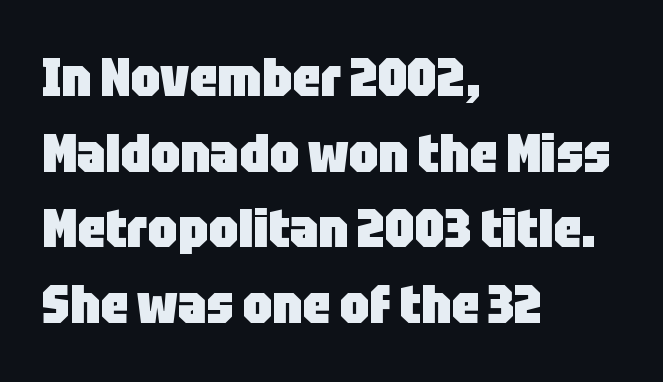
{"serif": "no", "italic": "no", "bold": "yes", "weight": "heavy", "width": "condensed", "stroke_contrast": "low", "x_height": "large", "monospaced": "no", "underline": "no", "align": "left", "line_spacing": "normal", "line_spacing_ratio": 1.4, "letter_spacing": "normal", "letter_spacing_em": 0.0, "glyph_px": 54}
